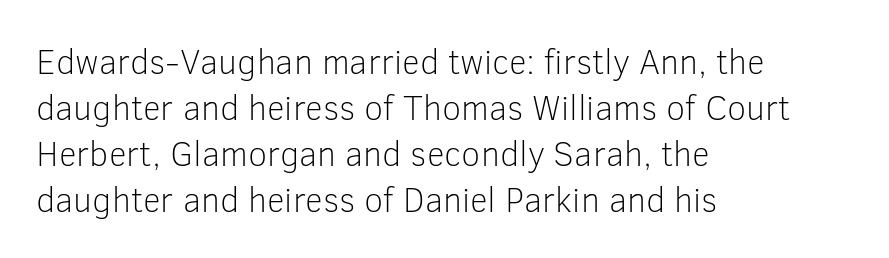
Q: Is the text bold? A: No.
Q: Is the text italic (slanted)? A: No, it is upright.
Q: Is the typeface a serif or a sans-serif typeface? A: Sans-serif.
Q: Is the text underlined? A: No.
Q: How is the paragraph aligned? A: Left-aligned.
Q: Is the spacing between letters normal or unusually wide? A: Normal.
Q: Is the spacing between lines tight, normal or loose? A: Normal.
Q: Width (condensed, normal, or wide)? A: Normal.
Q: Stroke contrast? A: Low.
Q: x-height? A: Medium.
Q: Monospaced? A: No.
